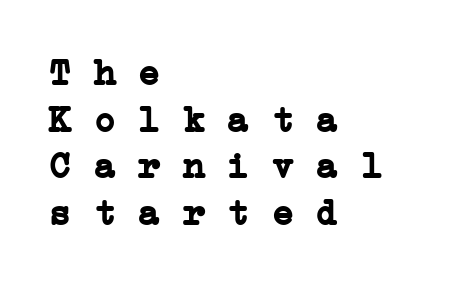
Descender tails drop into unmarked territory. Horizontal alignment here is leftward, the default for most running prose. The letterforms sit shoulder to shoulder at normal distance. Note the uniform advance width — an 'i' takes as much space as an 'm'. You can tell from the footed stems that serif type was used.
